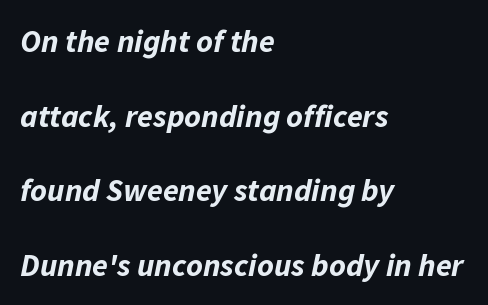
Q: Is the text bold? A: Yes.
Q: Is the text italic (slanted)? A: Yes, it leans right by about 11 degrees.
Q: Is the text underlined? A: No.
Q: How is the paragraph aligned? A: Left-aligned.
Q: Is the spacing between letters normal or unusually wide? A: Normal.
Q: Is the spacing between lines tight, normal or loose? A: Loose.
Q: Width (condensed, normal, or wide)? A: Normal.
Q: Stroke contrast? A: Low.
Q: x-height? A: Medium.
Q: Monospaced? A: No.
